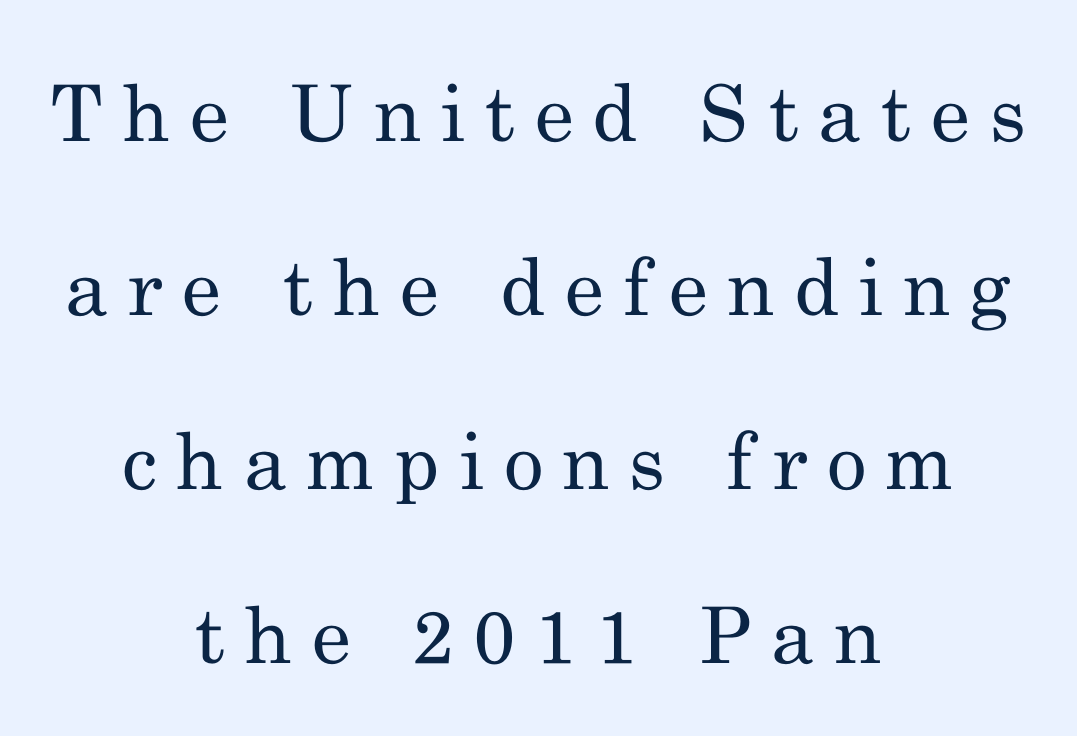
{"serif": "yes", "italic": "no", "bold": "no", "weight": "regular", "width": "normal", "stroke_contrast": "medium", "x_height": "small", "monospaced": "no", "underline": "no", "align": "center", "line_spacing": "loose", "line_spacing_ratio": 2.23, "letter_spacing": "wide", "letter_spacing_em": 0.25, "glyph_px": 78}
